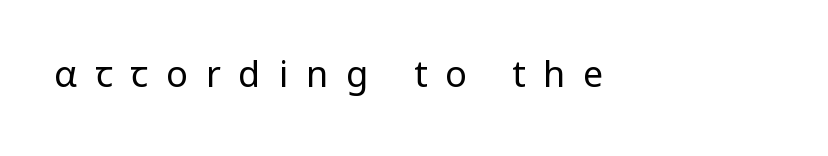
Unbolded letterforms with no extra heft. Here the designer chose a conventional face with non-uniform glyph widths. A bare baseline throughout the passage. The specimen reads as upright at a glance.
